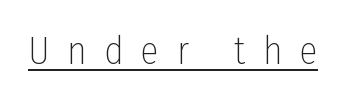
Q: Is the text bold? A: No.
Q: Is the text italic (slanted)? A: No, it is upright.
Q: Is the typeface a serif or a sans-serif typeface? A: Sans-serif.
Q: Is the text underlined? A: Yes.
Q: Is the spacing between letters normal or unusually wide? A: Unusually wide.
Q: Width (condensed, normal, or wide)? A: Condensed.
Q: Stroke contrast? A: Low.
Q: x-height? A: Medium.
Q: Monospaced? A: No.
